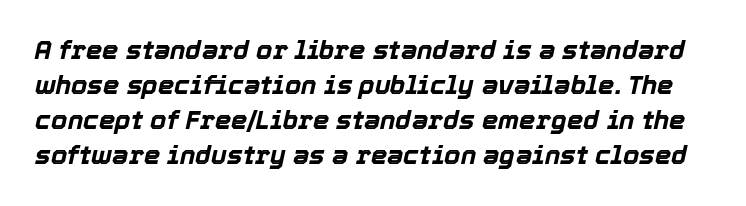
This block has exactly the height ordinary leading produces. On the weight axis this lands at bold, roughly 700. The words here are not underlined. No extra tracking has been applied to these lines. The face used here has a pronounced slope to its letters.
